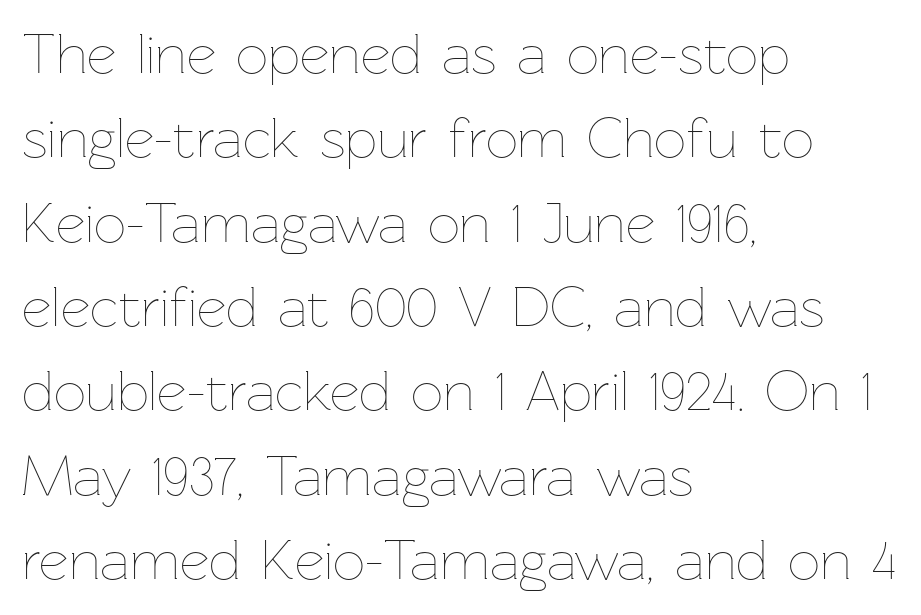
Q: Is the text bold? A: No.
Q: Is the text italic (slanted)? A: No, it is upright.
Q: Is the text underlined? A: No.
Q: How is the paragraph aligned? A: Left-aligned.
Q: Is the spacing between letters normal or unusually wide? A: Normal.
Q: Is the spacing between lines tight, normal or loose? A: Normal.
Q: Width (condensed, normal, or wide)? A: Normal.
Q: Stroke contrast? A: Low.
Q: x-height? A: Medium.
Q: Monospaced? A: No.
